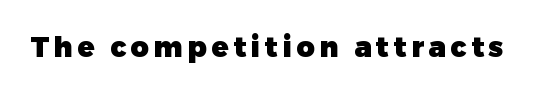
A clean baseline with only descenders dipping below it. Every letter is thick-stroked: bold, no question. Every stem runs plumb, perpendicular to the baseline. Typographically, this falls in the sans-serif category.
